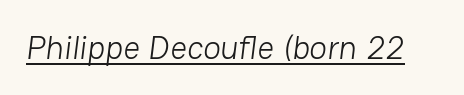
{"serif": "no", "bold": "no", "weight": "light", "width": "normal", "stroke_contrast": "low", "x_height": "medium", "monospaced": "no", "underline": "yes", "letter_spacing": "normal", "letter_spacing_em": 0.0, "glyph_px": 33}
